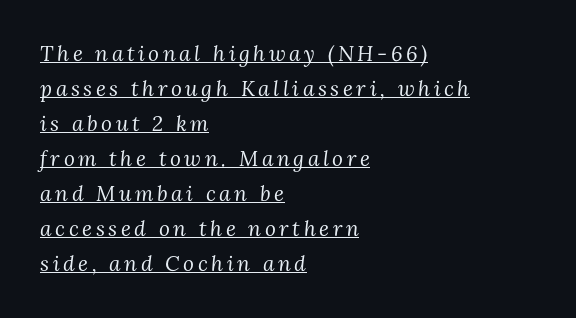
Q: Is the text bold? A: No.
Q: Is the text italic (slanted)? A: Yes, it leans right by about 3 degrees.
Q: Is the text underlined? A: Yes.
Q: How is the paragraph aligned? A: Left-aligned.
Q: Is the spacing between lines tight, normal or loose? A: Normal.
